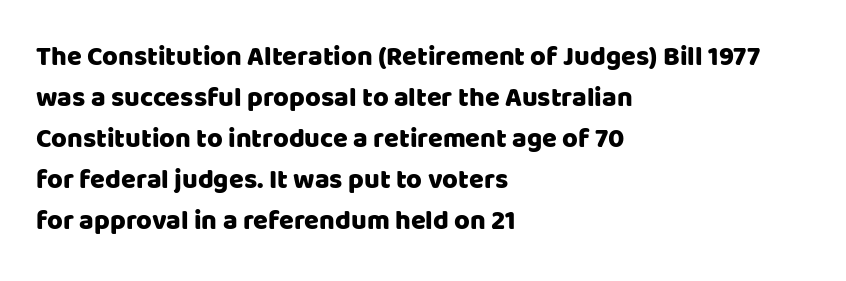
Q: Is the text italic (slanted)? A: No, it is upright.
Q: Is the text underlined? A: No.
Q: How is the paragraph aligned? A: Left-aligned.
Q: Is the spacing between letters normal or unusually wide? A: Normal.
Q: Is the spacing between lines tight, normal or loose? A: Normal.
